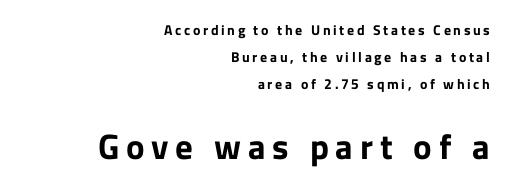
Q: Is the text bold? A: Yes.
Q: Is the text italic (slanted)? A: No, it is upright.
Q: Is the typeface a serif or a sans-serif typeface? A: Sans-serif.
Q: Is the text underlined? A: No.
Q: How is the paragraph aligned? A: Right-aligned.
Q: Is the spacing between lines tight, normal or loose? A: Loose.
Q: Which block of text is set in a larger size, the first (top) or the second (bottom)? A: The second (bottom) one.
Q: Width (condensed, normal, or wide)? A: Normal.
Q: Stroke contrast? A: Low.
Q: x-height? A: Medium.
Q: Monospaced? A: No.
